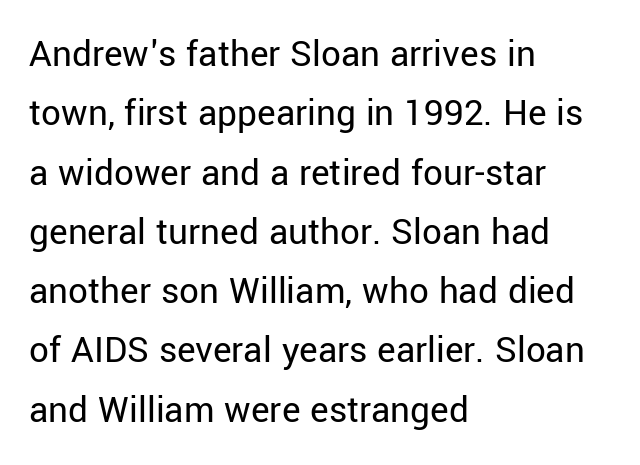
Letters have the restrained weight of plain body copy at most. Grotesque or geometric, the face here clearly has no serifs. Think of a printed novel: that variable character pitch is what you see here. This is roman type, the default non-slanted kind.
